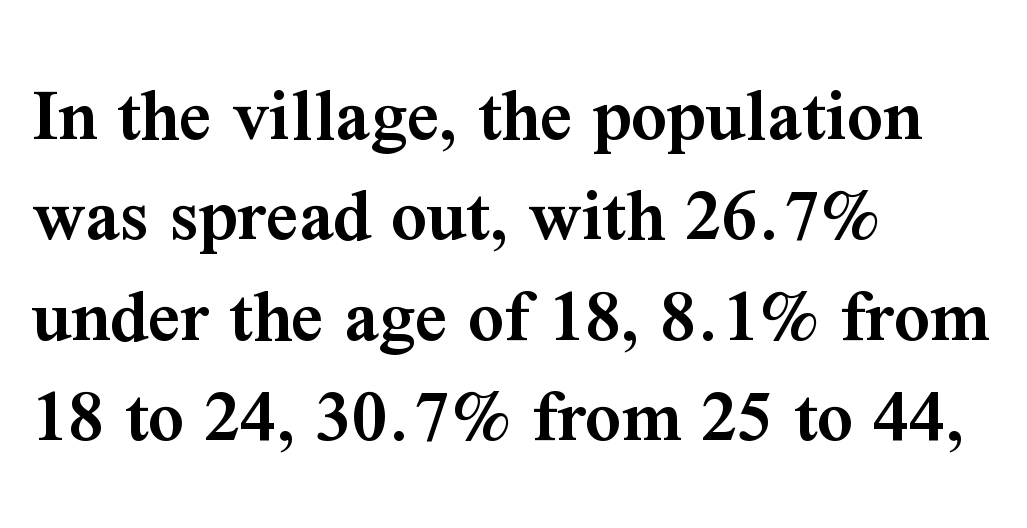
The type family on display is of the serif kind. The rag falls on the right side of this text block. Typesetter's note: demi weight, one step under bold. Honestly, the letter spacing is just normal — you wouldn't notice it. The string is rendered with underlining switched off.
